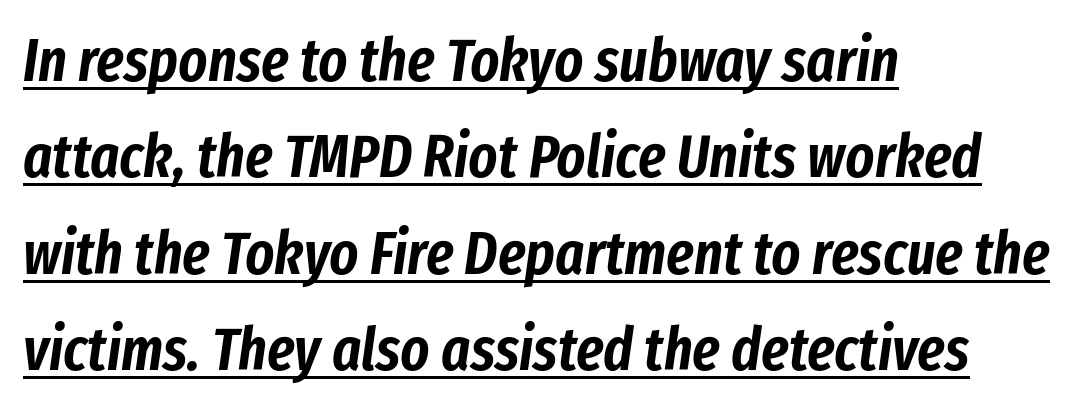
The image shows 61 px condensed type, italic (leaning right); set left-aligned, normal line spacing (1.58x), normal letter spacing, underlined; low stroke contrast and a medium x-height.
